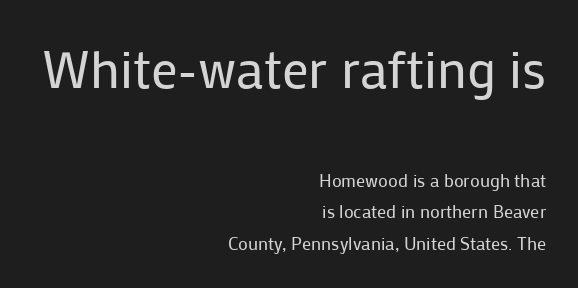
Unlike a traditional serif, this face leaves its strokes unadorned. A student would call this right alignment; a typographer would say flush right, rag left. The emphasis by scale lands on block number one, above. Nothing unusual about the tracking: characters are spaced as the font intends.
